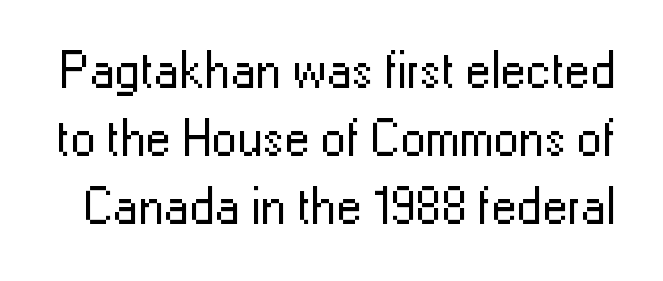
The zone under the glyphs is completely vacant. Posture: vertical. The face used here is a sans, in the tradition of grotesques and geometrics. Here the designer chose a conventional face with non-uniform glyph widths. You could call the tracking neutral — neither tight nor loose. This is not heavy type; no bold has been used.
